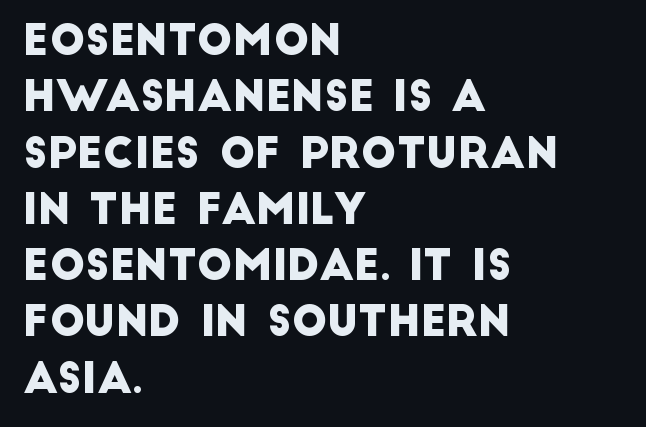
{"serif": "no", "width": "normal", "stroke_contrast": "low", "x_height": "large", "monospaced": "no", "underline": "no", "align": "left", "line_spacing": "normal", "line_spacing_ratio": 1.34, "letter_spacing": "normal", "letter_spacing_em": 0.0, "glyph_px": 42}
